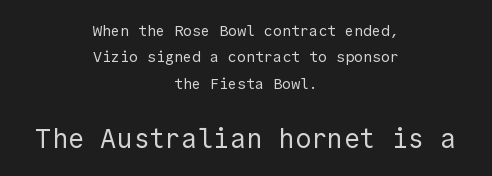
Stroke mass is kept to a normal reading level or below. This sample is center-justified, so both line endings float freely. Quick note: not italic, upright. Between one letter and the next there's only the usual sliver of space.
